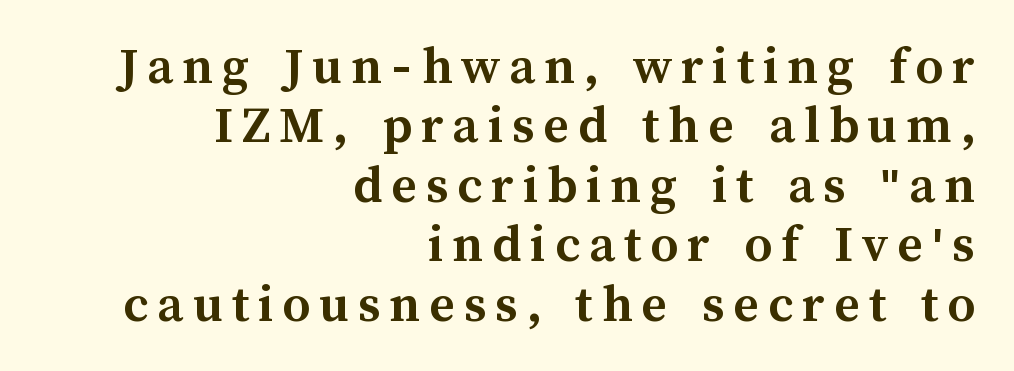
The image shows 55 px semibold type, upright; set right-aligned, tight line spacing (1.08x), not underlined; medium stroke contrast and a medium x-height.
